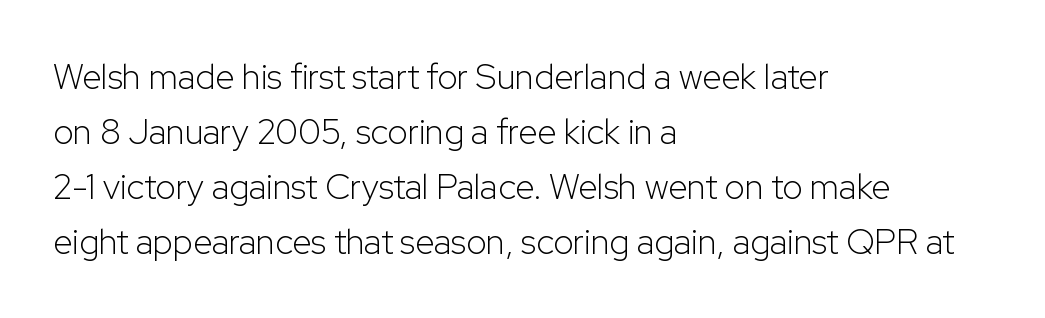
The image shows 35 px light sans-serif type, upright; set left-aligned, normal line spacing (1.57x), normal letter spacing, not underlined; low stroke contrast and a medium x-height.
